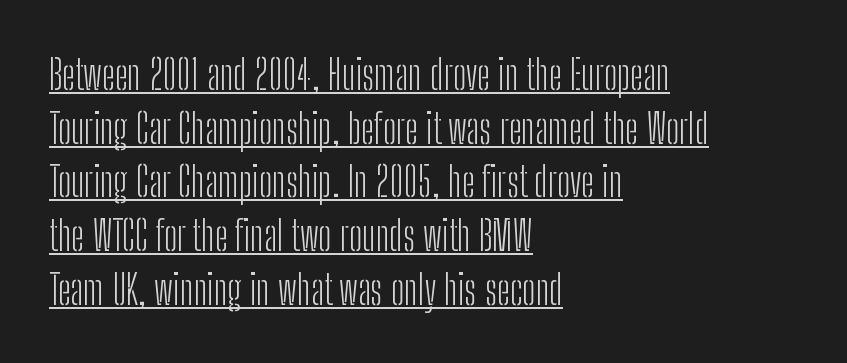
{"serif": "no", "italic": "no", "bold": "no", "weight": "light", "width": "condensed", "stroke_contrast": "low", "x_height": "medium", "monospaced": "no", "underline": "yes", "align": "left", "line_spacing": "normal", "line_spacing_ratio": 1.31, "letter_spacing": "normal", "letter_spacing_em": 0.0, "glyph_px": 41}
